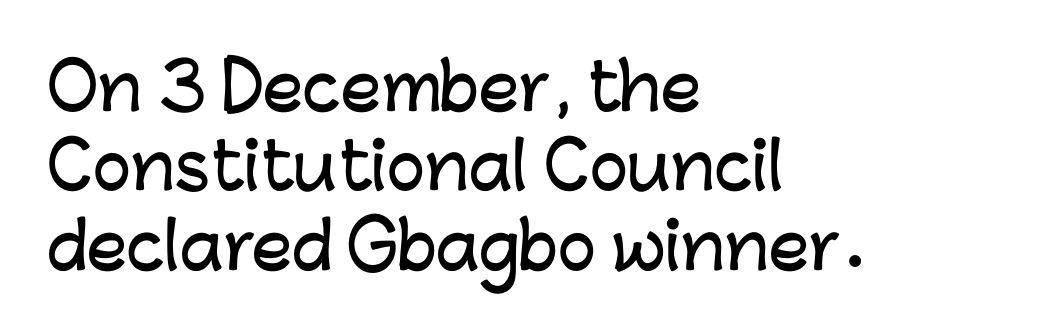
Q: Is the text italic (slanted)? A: No, it is upright.
Q: Is the typeface a serif or a sans-serif typeface? A: Sans-serif.
Q: Is the text underlined? A: No.
Q: How is the paragraph aligned? A: Left-aligned.
Q: Is the spacing between letters normal or unusually wide? A: Normal.
Q: Width (condensed, normal, or wide)? A: Normal.
Q: Stroke contrast? A: Low.
Q: x-height? A: Medium.
Q: Monospaced? A: No.
